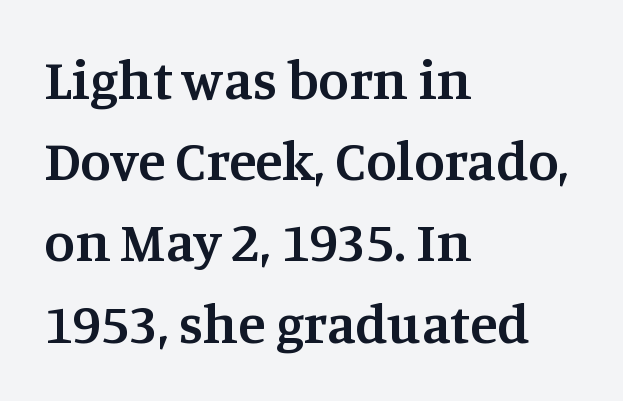
Classification — serif. The type sits square on the baseline with zero lean. This sample uses plain, unmodified letter spacing. The string is rendered with underlining switched off. The characters look somewhat weighty, a semibold short of true bold. This block has exactly the height ordinary leading produces.
